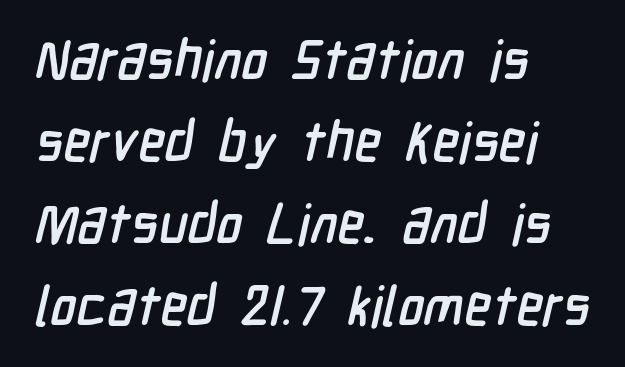
The image shows 55 px condensed sans-serif type; set left-aligned, normal line spacing (1.49x), normal letter spacing, not underlined; low stroke contrast and a medium x-height.
